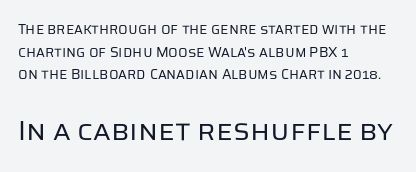
{"serif": "no", "italic": "no", "bold": "no", "weight": "regular", "width": "normal", "stroke_contrast": "low", "x_height": "large", "monospaced": "no", "underline": "no", "align": "left", "line_spacing": "normal", "line_spacing_ratio": 1.62, "letter_spacing": "normal", "letter_spacing_em": 0.0, "larger_block": "second", "size_ratio": 2.0, "glyph_px": 28}
